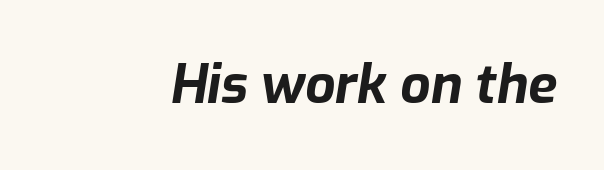
Q: Is the text bold? A: Yes.
Q: Is the text italic (slanted)? A: Yes, it leans right by about 9 degrees.
Q: Is the text underlined? A: No.
Q: Is the spacing between letters normal or unusually wide? A: Normal.
Q: Width (condensed, normal, or wide)? A: Normal.
Q: Stroke contrast? A: Low.
Q: x-height? A: Medium.
Q: Monospaced? A: No.
